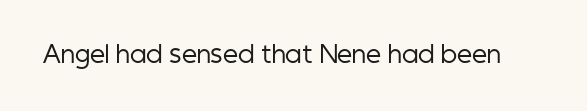
{"italic": "no", "bold": "no", "underline": "no", "letter_spacing": "normal", "letter_spacing_em": 0.0, "glyph_px": 24}
